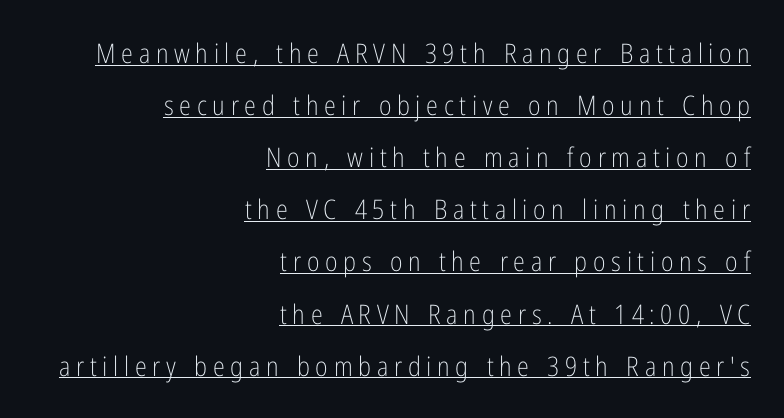
{"italic": "no", "bold": "no", "underline": "yes", "align": "right", "line_spacing": "loose", "line_spacing_ratio": 1.93, "letter_spacing": "wide", "letter_spacing_em": 0.21, "glyph_px": 27}
